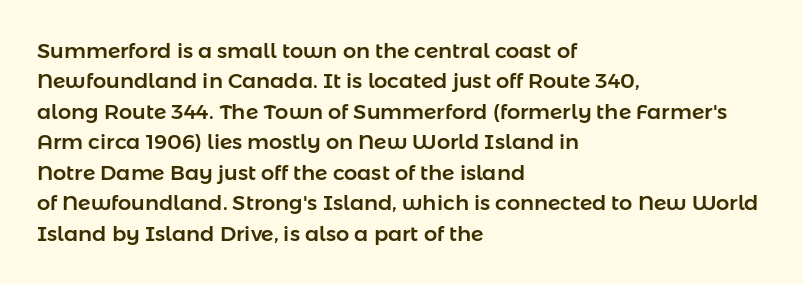
{"italic": "no", "underline": "no", "align": "left", "line_spacing": "normal", "line_spacing_ratio": 1.45, "letter_spacing": "normal", "letter_spacing_em": 0.0, "glyph_px": 21}
